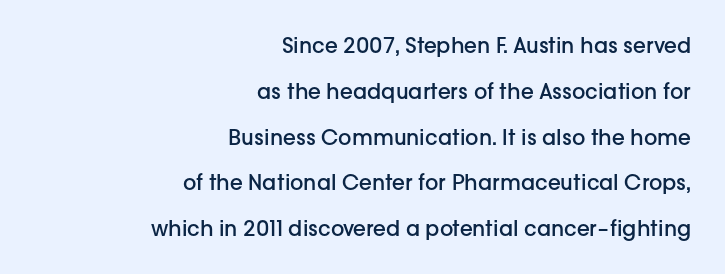
{"italic": "no", "bold": "semi", "underline": "no", "align": "right", "line_spacing": "loose", "line_spacing_ratio": 2.18, "letter_spacing": "normal", "letter_spacing_em": 0.0, "glyph_px": 21}
